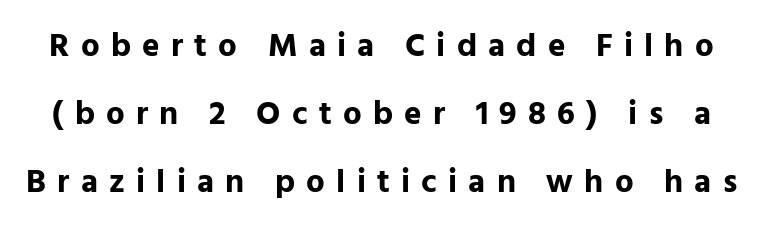
Horizontal bands of white between lines are thick stripes. Rule under the text: the space is simply empty. Loose tracking; the words dissolve into strings of separated letters. The letters stand straight up with perfectly vertical stems. The characters display no serif detailing; their extremities are plain.
